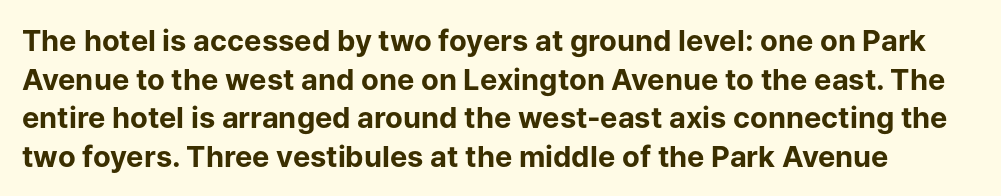
The image shows 29 px bold sans-serif type, upright; set normal line spacing (1.33x), normal letter spacing, not underlined; low stroke contrast and a medium x-height.
